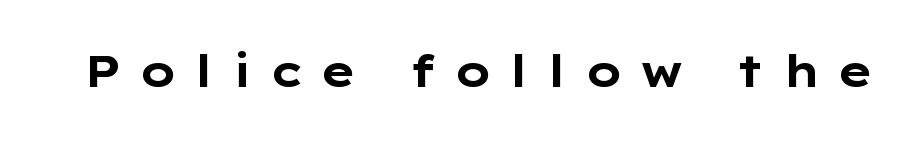
{"serif": "no", "italic": "no", "bold": "yes", "weight": "bold", "width": "wide", "stroke_contrast": "low", "x_height": "medium", "monospaced": "no", "underline": "no", "letter_spacing": "wide", "letter_spacing_em": 0.36, "glyph_px": 44}
